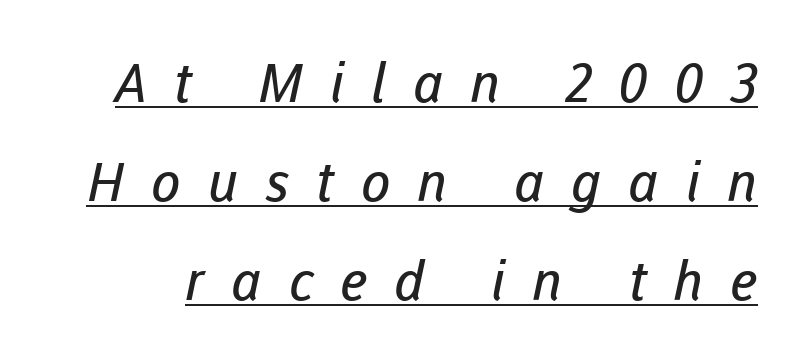
{"serif": "no", "bold": "no", "weight": "regular", "width": "normal", "stroke_contrast": "low", "x_height": "medium", "monospaced": "no", "underline": "yes", "line_spacing_ratio": 1.83, "letter_spacing": "wide", "letter_spacing_em": 0.5, "glyph_px": 54}
